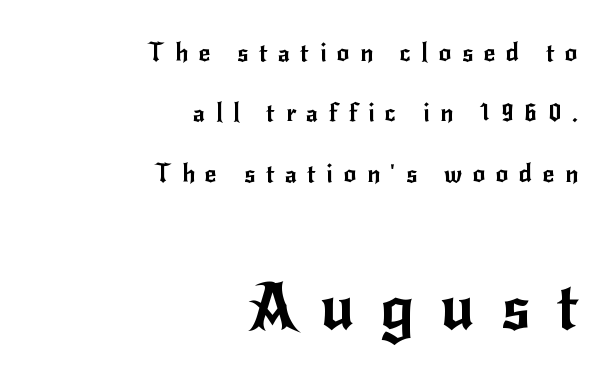
The designer dialed line spacing up above the default. Which of the two is more prominent by size? The second, at the bottom. Any mark beneath the type? The region is blank. You can tell it's not italic because the verticals are truly vertical. Spacing verdict: proportional, widths tailored to each character. Does extra space separate the letters? Yes, quite a lot of it.
